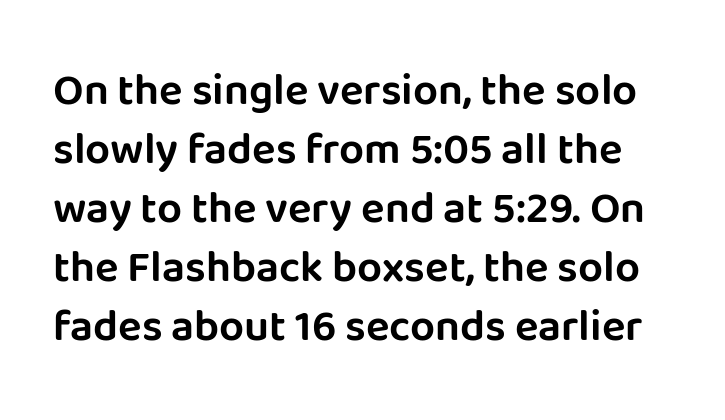
Q: Is the text italic (slanted)? A: No, it is upright.
Q: Is the typeface a serif or a sans-serif typeface? A: Sans-serif.
Q: Is the text underlined? A: No.
Q: Is the spacing between letters normal or unusually wide? A: Normal.
Q: Is the spacing between lines tight, normal or loose? A: Normal.
Q: Width (condensed, normal, or wide)? A: Normal.
Q: Stroke contrast? A: Low.
Q: x-height? A: Large.
Q: Monospaced? A: No.
